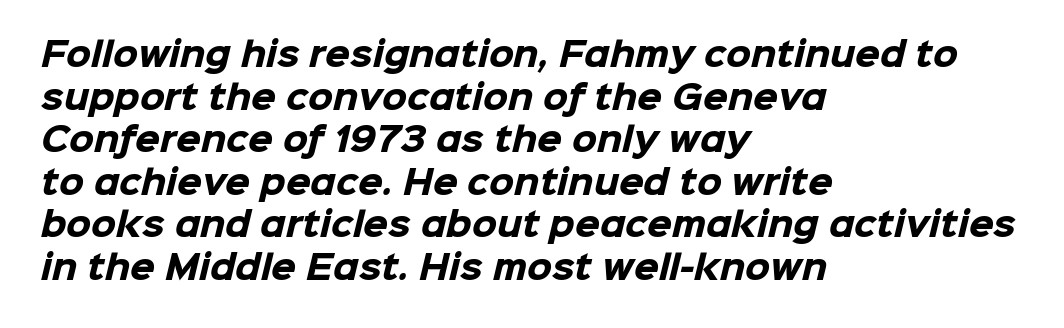
Q: Is the text bold? A: Yes.
Q: Is the typeface a serif or a sans-serif typeface? A: Sans-serif.
Q: Is the text underlined? A: No.
Q: How is the paragraph aligned? A: Left-aligned.
Q: Is the spacing between letters normal or unusually wide? A: Normal.
Q: Is the spacing between lines tight, normal or loose? A: Normal.
Q: Width (condensed, normal, or wide)? A: Normal.
Q: Stroke contrast? A: Low.
Q: x-height? A: Medium.
Q: Monospaced? A: No.
